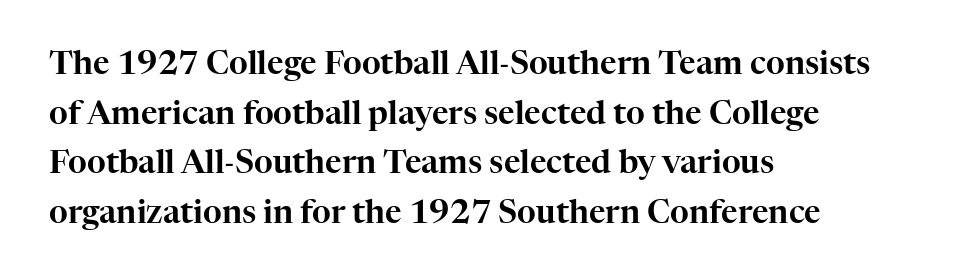
The image shows 32 px serif type, upright; set left-aligned, normal line spacing (1.55x), normal letter spacing, not underlined; high stroke contrast and a medium x-height.
